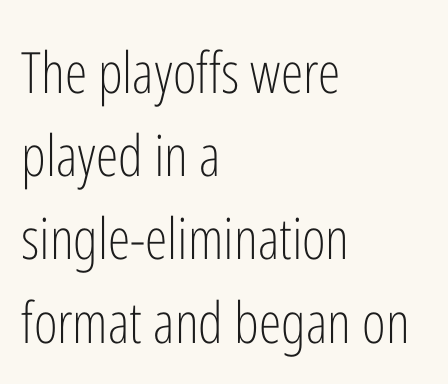
The image shows 57 px light, condensed sans-serif type, upright; set left-aligned, normal line spacing (1.46x), normal letter spacing, not underlined; low stroke contrast and a medium x-height.
